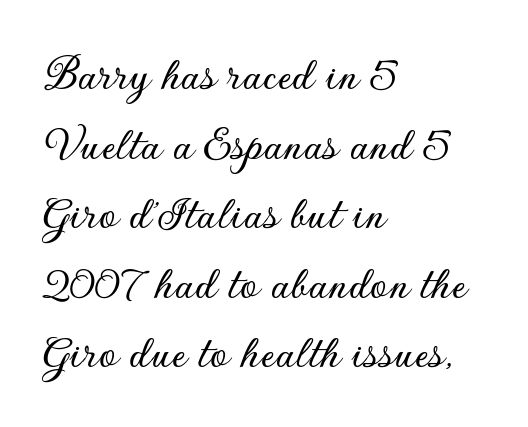
The image shows 49 px sans-serif type; set left-aligned, normal line spacing (1.42x), normal letter spacing, not underlined; low stroke contrast and a small x-height.
